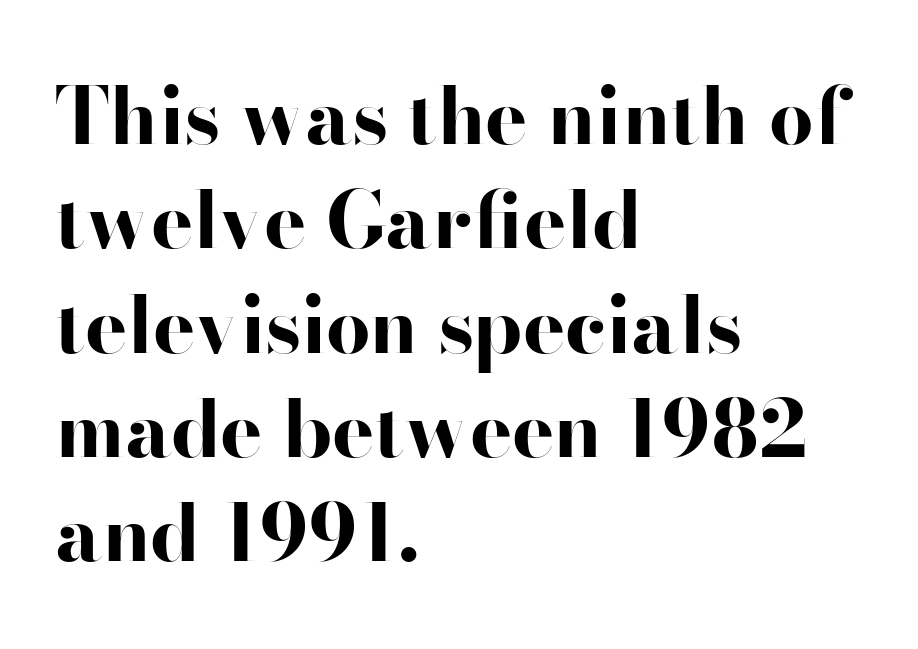
The image shows 79 px bold, wide sans-serif type, upright; set left-aligned, normal line spacing (1.32x), normal letter spacing, not underlined; high stroke contrast and a small x-height.
